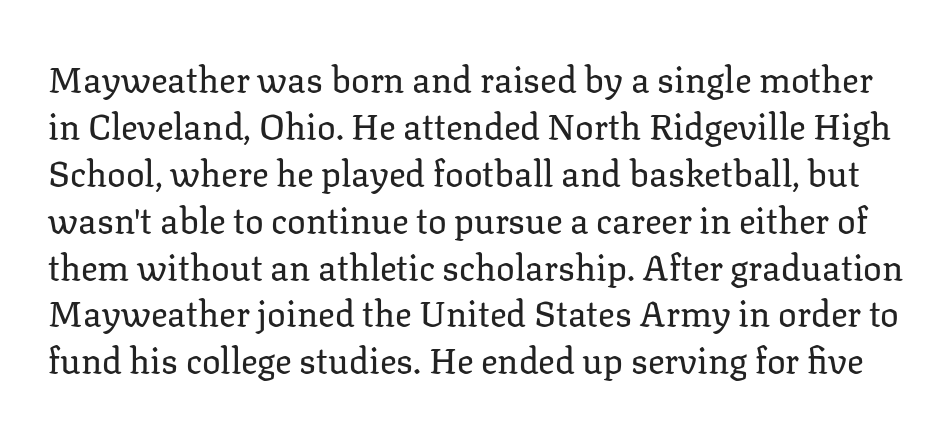
Q: Is the text bold? A: No.
Q: Is the text italic (slanted)? A: No, it is upright.
Q: Is the typeface a serif or a sans-serif typeface? A: Serif.
Q: Is the text underlined? A: No.
Q: Is the spacing between letters normal or unusually wide? A: Normal.
Q: Is the spacing between lines tight, normal or loose? A: Normal.
Q: Width (condensed, normal, or wide)? A: Normal.
Q: Stroke contrast? A: Low.
Q: x-height? A: Medium.
Q: Monospaced? A: No.
